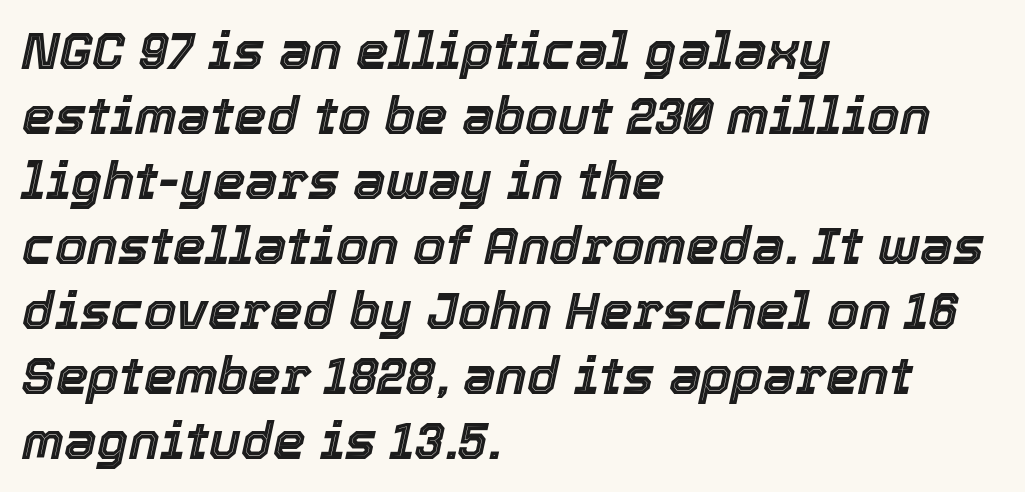
{"italic": "yes", "lean": "right", "slant_degrees": 12, "width": "normal", "x_height": "medium", "monospaced": "no", "underline": "no", "align": "left", "line_spacing": "normal", "line_spacing_ratio": 1.25, "letter_spacing": "normal", "letter_spacing_em": 0.0, "glyph_px": 52}
